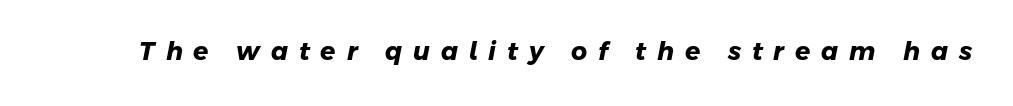
Q: Is the text bold? A: Yes.
Q: Is the text underlined? A: No.
Q: Is the spacing between letters normal or unusually wide? A: Unusually wide.
